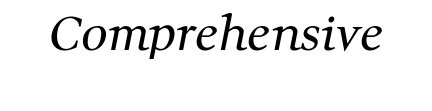
Q: Is the text bold? A: No.
Q: Is the typeface a serif or a sans-serif typeface? A: Serif.
Q: Is the text underlined? A: No.
Q: Is the spacing between letters normal or unusually wide? A: Normal.
Q: Width (condensed, normal, or wide)? A: Normal.
Q: Stroke contrast? A: Medium.
Q: x-height? A: Medium.
Q: Monospaced? A: No.
